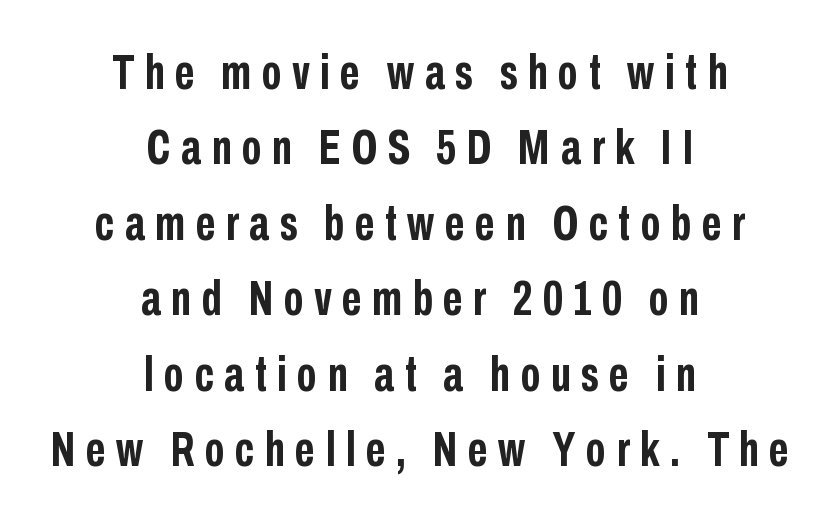
To sum up the face: it is a sans, with no serifs. Here the designer chose a conventional face with non-uniform glyph widths. The letters stand upright; this is a roman face. What weight is shown? A full bold with thick strokes. The rag falls on both sides of this text block equally. This rendering features lettering with no underline.
